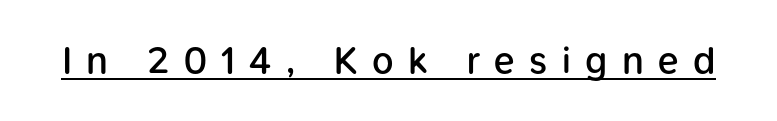
Q: Is the text bold? A: Semi-bold.
Q: Is the text italic (slanted)? A: No, it is upright.
Q: Is the typeface a serif or a sans-serif typeface? A: Sans-serif.
Q: Is the text underlined? A: Yes.
Q: Is the spacing between letters normal or unusually wide? A: Unusually wide.
Q: Width (condensed, normal, or wide)? A: Normal.
Q: Stroke contrast? A: Low.
Q: x-height? A: Medium.
Q: Monospaced? A: No.
